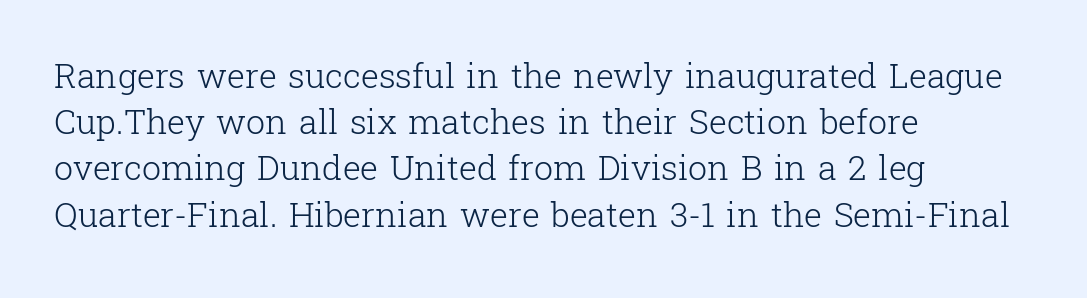
Q: Is the text bold? A: No.
Q: Is the text italic (slanted)? A: No, it is upright.
Q: Is the typeface a serif or a sans-serif typeface? A: Serif.
Q: Is the text underlined? A: No.
Q: How is the paragraph aligned? A: Left-aligned.
Q: Is the spacing between letters normal or unusually wide? A: Normal.
Q: Is the spacing between lines tight, normal or loose? A: Normal.
Q: Width (condensed, normal, or wide)? A: Normal.
Q: Stroke contrast? A: Low.
Q: x-height? A: Medium.
Q: Monospaced? A: No.
